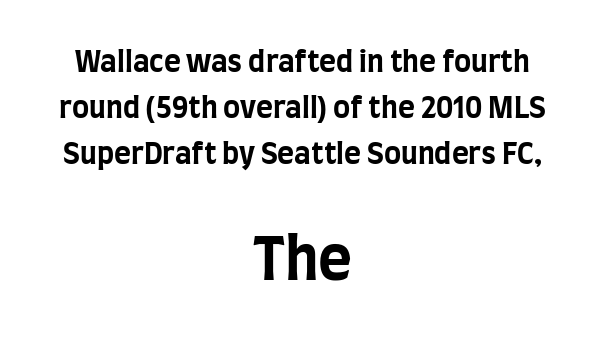
{"serif": "no", "italic": "no", "bold": "yes", "weight": "bold", "width": "condensed", "stroke_contrast": "low", "x_height": "large", "monospaced": "no", "underline": "no", "align": "center", "line_spacing": "normal", "line_spacing_ratio": 1.59, "letter_spacing": "normal", "letter_spacing_em": 0.0, "larger_block": "second", "size_ratio": 2.0, "glyph_px": 58}
